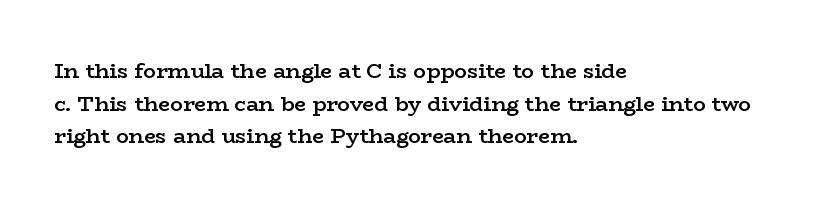
Decoration check: the copy has no underline. If you drew a ruler down the left edge, every line would touch it. How would I describe the line gaps? Plain and ordinary. The characters look somewhat weighty, a semibold short of true bold. Ordinary non-slanted type is in use.
